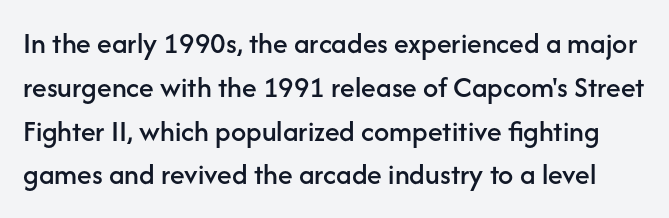
Spacing between characters is what you'd get straight out of the box. Serifs: no, the terminals of the letterforms are clean. Words float on clear page, feet unadorned. Posture: vertical. You could not count columns in this text — the font is proportionally spaced.
